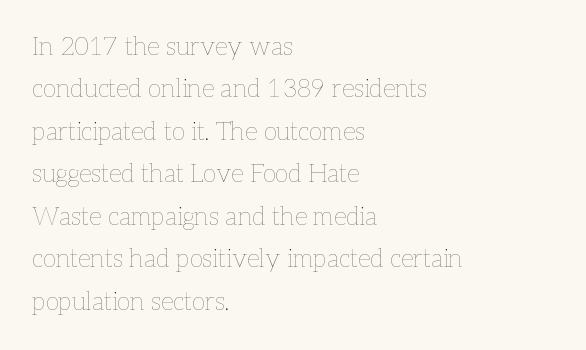
Q: Is the text bold? A: No.
Q: Is the text italic (slanted)? A: No, it is upright.
Q: Is the text underlined? A: No.
Q: How is the paragraph aligned? A: Left-aligned.
Q: Is the spacing between letters normal or unusually wide? A: Normal.
Q: Is the spacing between lines tight, normal or loose? A: Normal.
